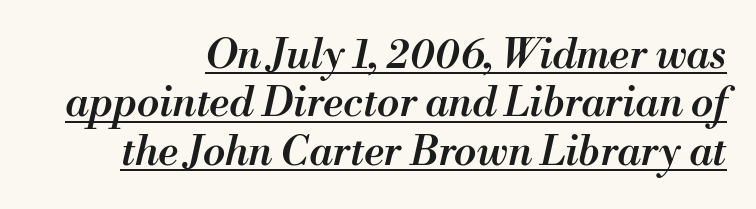
Q: Is the text bold? A: Semi-bold.
Q: Is the text italic (slanted)? A: Yes, it leans right by about 13 degrees.
Q: Is the text underlined? A: Yes.
Q: How is the paragraph aligned? A: Right-aligned.
Q: Is the spacing between letters normal or unusually wide? A: Normal.
Q: Width (condensed, normal, or wide)? A: Normal.
Q: Stroke contrast? A: Medium.
Q: x-height? A: Small.
Q: Monospaced? A: No.
